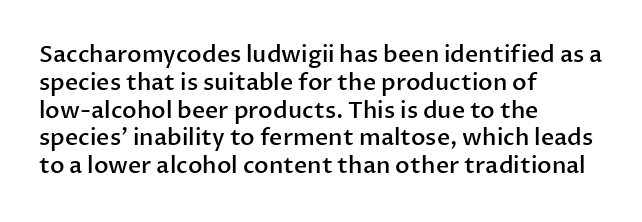
The image shows 23 px text type, upright; set left-aligned, line spacing 1.21x, normal letter spacing, not underlined.
